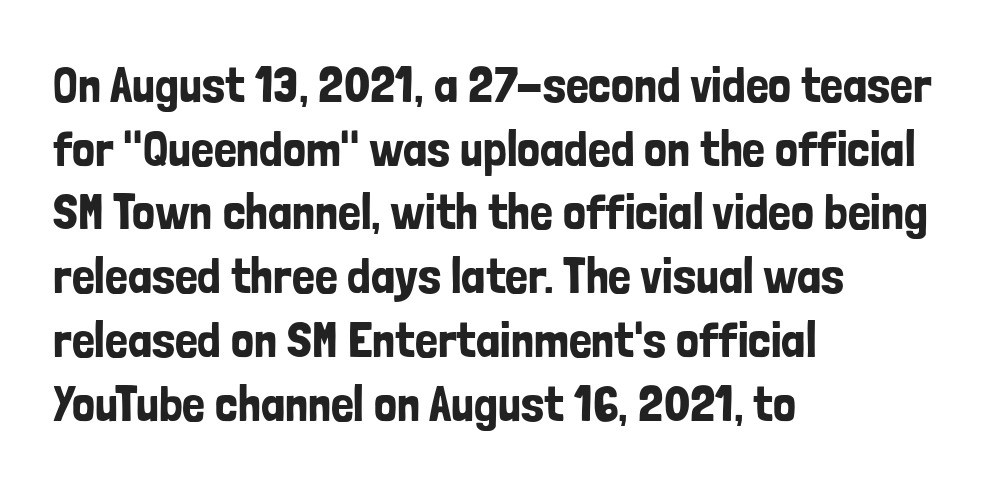
{"serif": "no", "italic": "no", "width": "condensed", "stroke_contrast": "low", "x_height": "medium", "monospaced": "no", "underline": "no", "align": "left", "line_spacing": "normal", "line_spacing_ratio": 1.25, "letter_spacing": "normal", "letter_spacing_em": 0.0, "glyph_px": 51}
